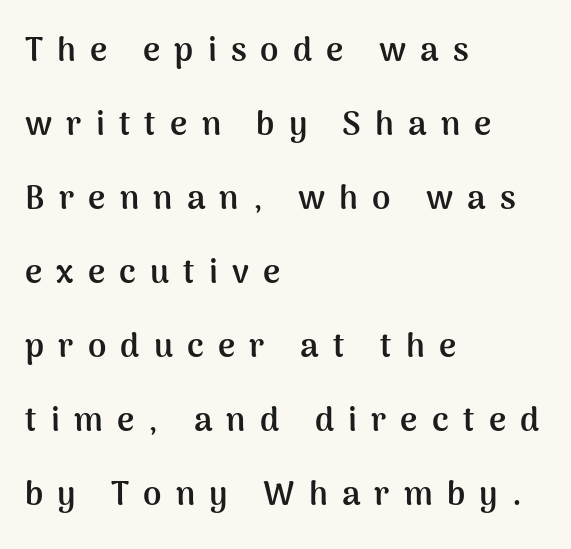
{"serif": "no", "italic": "no", "bold": "yes", "weight": "semibold", "width": "normal", "stroke_contrast": "medium", "x_height": "medium", "monospaced": "no", "underline": "no", "align": "left", "line_spacing": "loose", "line_spacing_ratio": 2.24, "letter_spacing": "wide", "letter_spacing_em": 0.43, "glyph_px": 33}
